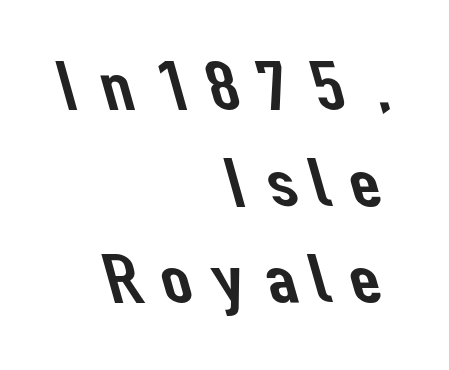
The image shows 70 px sans-serif type; set right-aligned, normal line spacing (1.38x), not underlined; low stroke contrast and a medium x-height.
